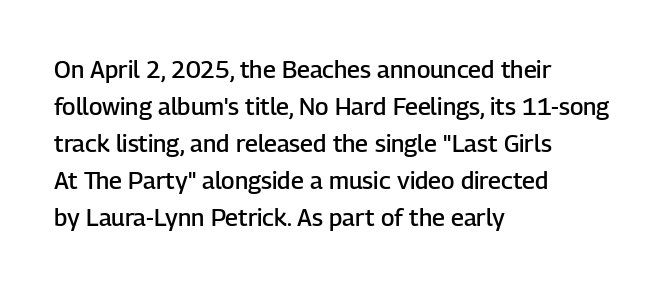
Leading matches the norm, producing a regular column. This is roman type, the default non-slanted kind. Students, note that the glyphs here touch the page at normal intervals. Anything drawn beneath the words? Only blank space.
